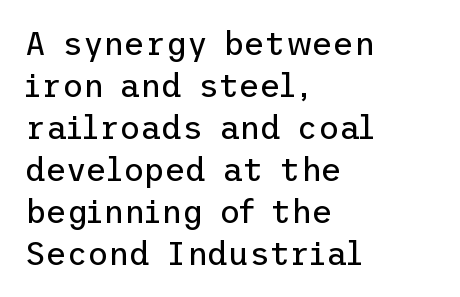
The leading is moderate, giving the passage an even texture. Every row of glyphs begins at an identical x-position on the left. The face used here is a sans, in the tradition of grotesques and geometrics. Is there any slant? The stems are plumb.
